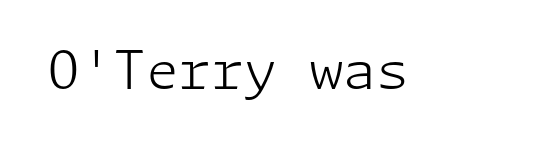
Q: Is the text bold? A: No.
Q: Is the text italic (slanted)? A: No, it is upright.
Q: Is the typeface a serif or a sans-serif typeface? A: Sans-serif.
Q: Is the text underlined? A: No.
Q: Is the spacing between letters normal or unusually wide? A: Normal.
Q: Width (condensed, normal, or wide)? A: Normal.
Q: Stroke contrast? A: Low.
Q: x-height? A: Medium.
